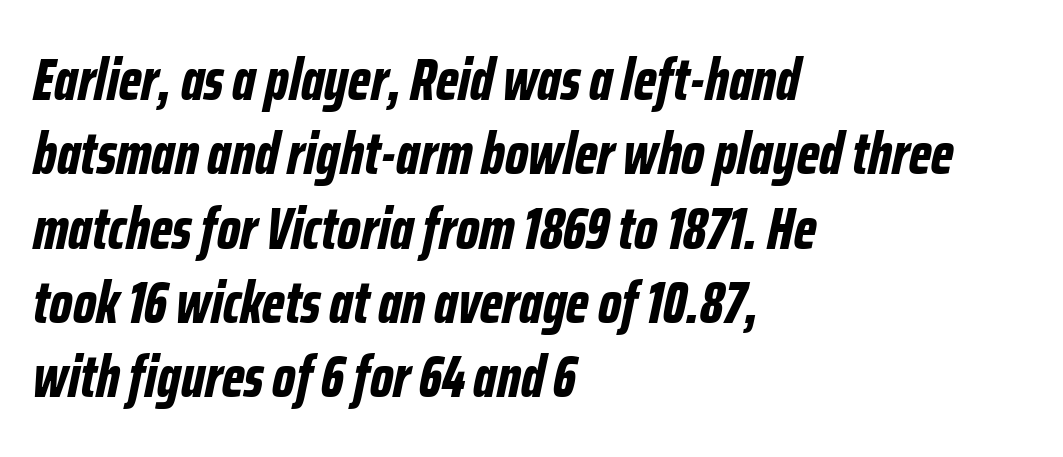
{"italic": "yes", "lean": "right", "slant_degrees": 12, "bold": "yes", "weight": "bold", "width": "condensed", "stroke_contrast": "low", "x_height": "medium", "monospaced": "no", "underline": "no", "align": "left", "line_spacing": "normal", "line_spacing_ratio": 1.26, "letter_spacing": "normal", "letter_spacing_em": 0.0, "glyph_px": 59}
